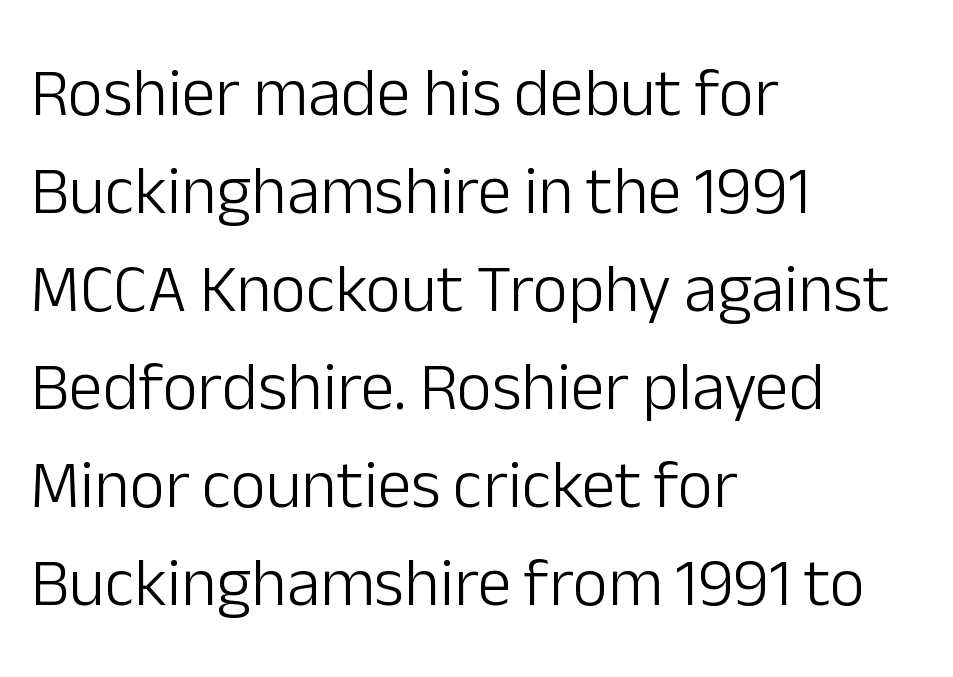
Leading: standard. Teacher's note: observe the even left margin — that is flush-left alignment. These lines are composed in type without serifs. Think of a printed novel: that variable character pitch is what you see here. Lines of text with bare space underneath. This sample uses plain, unmodified letter spacing.
